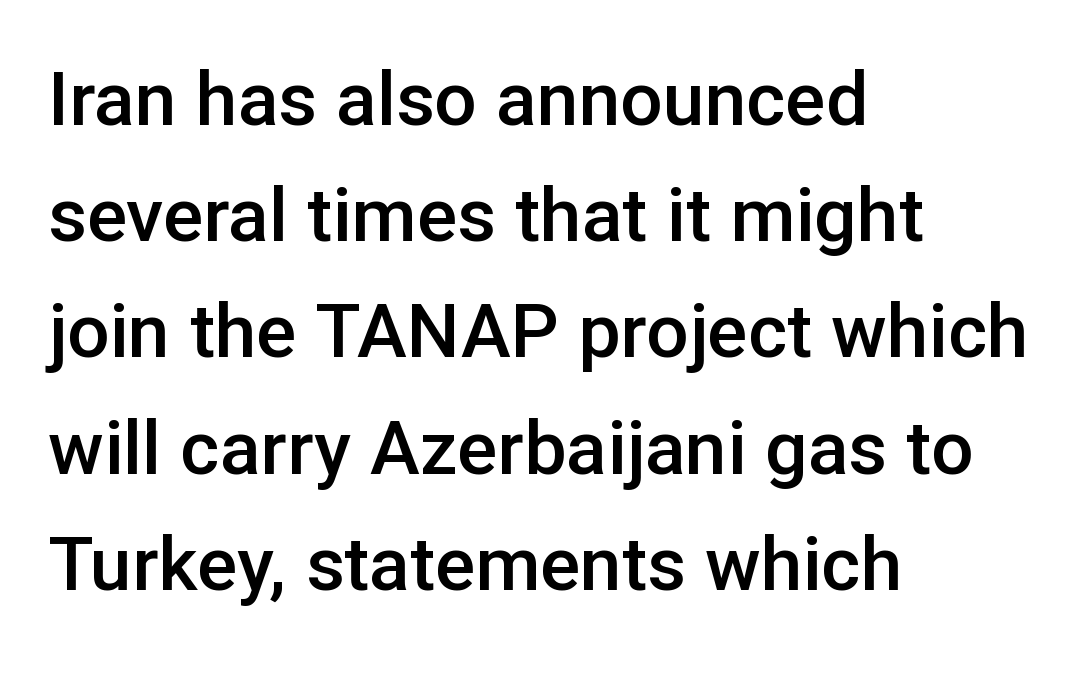
The type family on display is of the sans-serif kind. The characters look somewhat weighty, a semibold short of true bold. Vertically, the passage feels balanced, rows spaced as you'd expect. Is the block centered? No — it sits flush against the left margin. The letters advance in unequal steps, a hallmark of proportional type. You could call the tracking neutral — neither tight nor loose.
